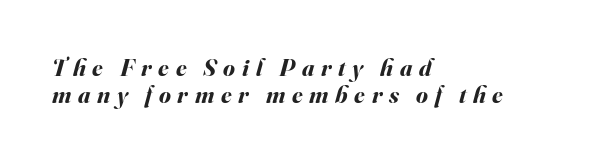
{"italic": "yes", "lean": "right", "slant_degrees": 16, "bold": "yes", "underline": "no", "align": "left", "line_spacing": "tight", "line_spacing_ratio": 1.14, "letter_spacing": "wide", "letter_spacing_em": 0.28, "glyph_px": 24}
